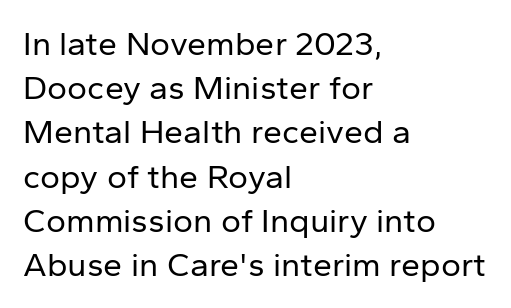
A roman cut, with each character standing at attention. A normal amount of white space separates one row of letters from the next. Is the block centered? No — it sits flush against the left margin. Proportional: the letters do not fall into vertical columns. Caption: standard tracking, unaltered.
